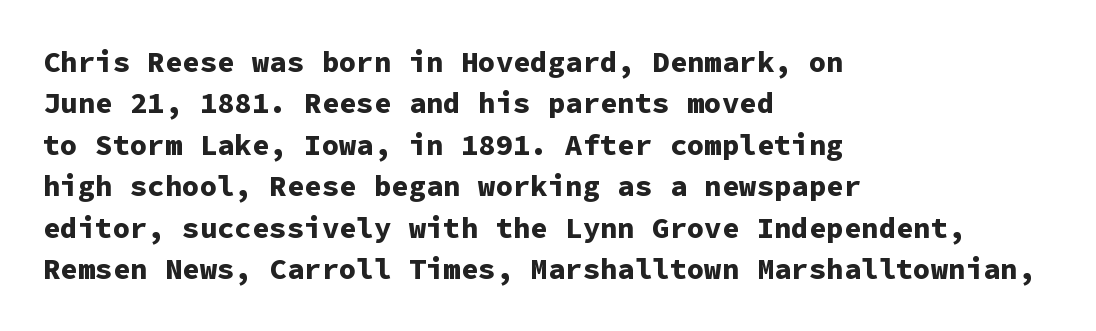
Q: Is the text bold? A: Yes.
Q: Is the text italic (slanted)? A: No, it is upright.
Q: Is the typeface a serif or a sans-serif typeface? A: Sans-serif.
Q: Is the text underlined? A: No.
Q: How is the paragraph aligned? A: Left-aligned.
Q: Is the spacing between letters normal or unusually wide? A: Normal.
Q: Is the spacing between lines tight, normal or loose? A: Normal.
Q: Width (condensed, normal, or wide)? A: Normal.
Q: Stroke contrast? A: Low.
Q: x-height? A: Medium.
Q: Monospaced? A: Yes.
